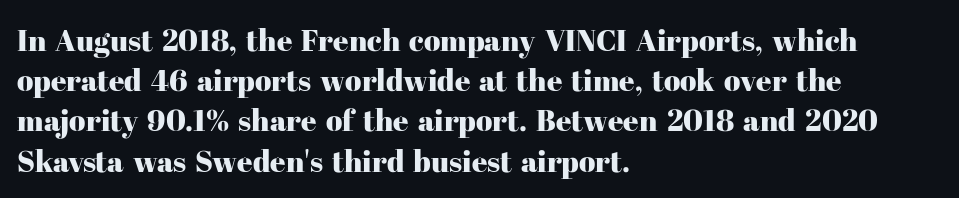
The image shows 30 px serif type, upright; set left-aligned, normal line spacing (1.34x), normal letter spacing, not underlined; high stroke contrast and a medium x-height.
